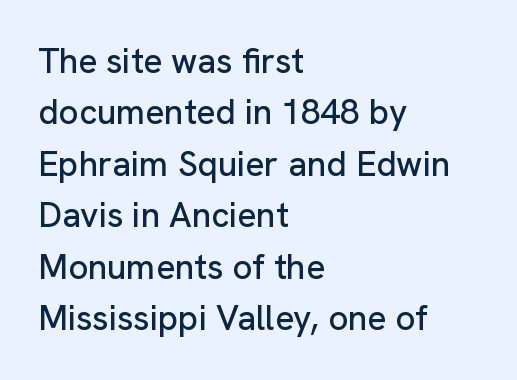
{"serif": "no", "italic": "no", "width": "normal", "stroke_contrast": "low", "x_height": "medium", "monospaced": "no", "underline": "no", "align": "left", "line_spacing": "normal", "line_spacing_ratio": 1.47, "letter_spacing": "normal", "letter_spacing_em": 0.0, "glyph_px": 35}
